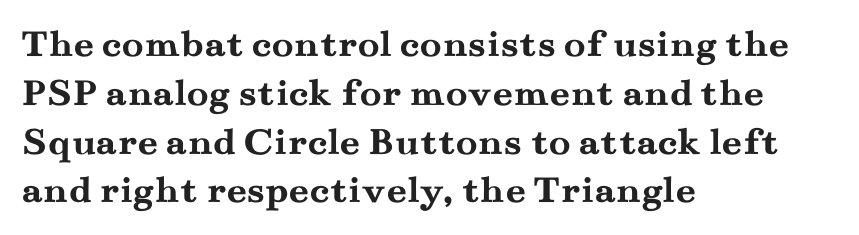
The specimen omits any rule beneath the text block's lines. Italic: no, the glyphs are upright roman. A student would call this left alignment; a typographer would say flush left, rag right. The typeface chosen for these lines features serifs. Proportional: the letters do not fall into vertical columns.
